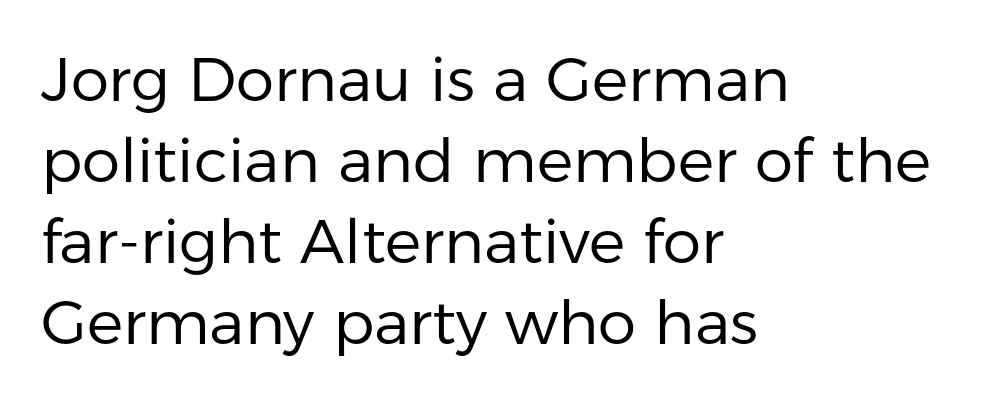
{"serif": "no", "italic": "no", "bold": "no", "weight": "regular", "width": "normal", "stroke_contrast": "low", "x_height": "medium", "monospaced": "no", "underline": "no", "align": "left", "line_spacing": "normal", "line_spacing_ratio": 1.33, "letter_spacing": "normal", "letter_spacing_em": 0.0, "glyph_px": 61}
